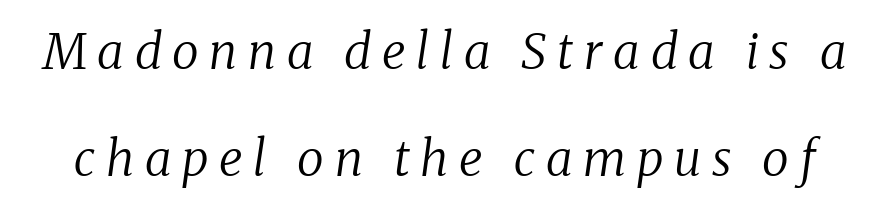
{"serif": "yes", "italic": "yes", "lean": "right", "slant_degrees": 8, "bold": "no", "weight": "regular", "width": "normal", "stroke_contrast": "medium", "x_height": "medium", "monospaced": "no", "underline": "no", "line_spacing": "loose", "line_spacing_ratio": 2.19, "letter_spacing": "wide", "letter_spacing_em": 0.22, "glyph_px": 49}
